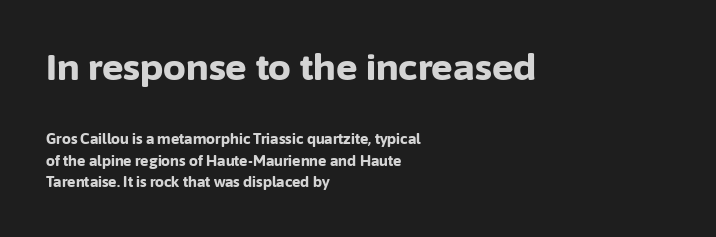
The image shows 36 px bold sans-serif type, upright; set left-aligned, normal line spacing (1.54x), normal letter spacing, not underlined; the first (top) block is 2.57x larger; low stroke contrast and a medium x-height.
